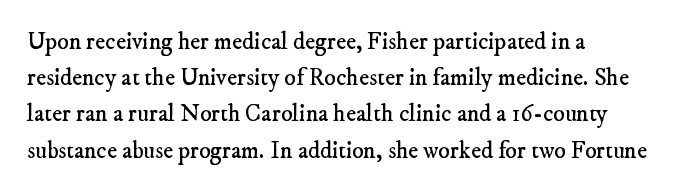
Q: Is the text bold? A: No.
Q: Is the text underlined? A: No.
Q: How is the paragraph aligned? A: Left-aligned.
Q: Is the spacing between letters normal or unusually wide? A: Normal.
Q: Is the spacing between lines tight, normal or loose? A: Normal.
